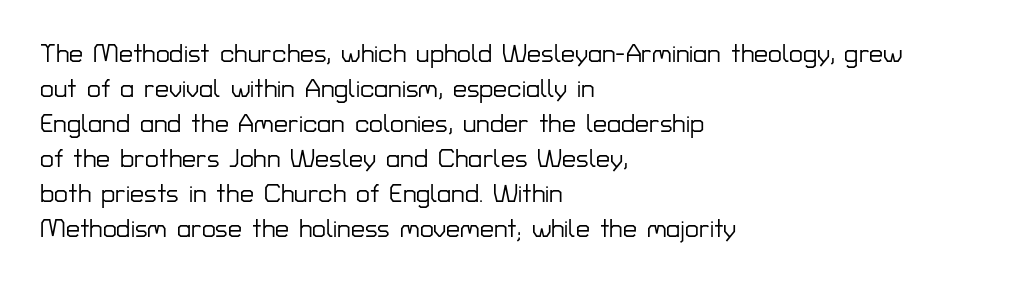
The rendering uses a moderate line-height, typical for paragraphs. A typesetter would call this zero additional tracking. Teacher's note: observe the even left margin — that is flush-left alignment. The string is rendered with underlining switched off. Posture: straight, roman, zero tilt.
